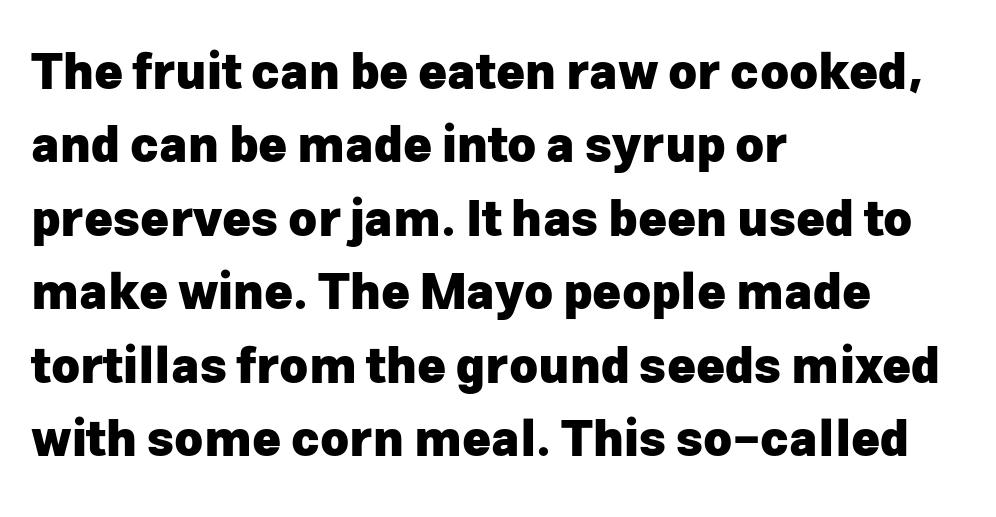
Q: Is the text bold? A: Yes.
Q: Is the text italic (slanted)? A: No, it is upright.
Q: Is the typeface a serif or a sans-serif typeface? A: Sans-serif.
Q: Is the text underlined? A: No.
Q: How is the paragraph aligned? A: Left-aligned.
Q: Is the spacing between letters normal or unusually wide? A: Normal.
Q: Is the spacing between lines tight, normal or loose? A: Normal.
Q: Width (condensed, normal, or wide)? A: Normal.
Q: Stroke contrast? A: Low.
Q: x-height? A: Medium.
Q: Monospaced? A: No.
